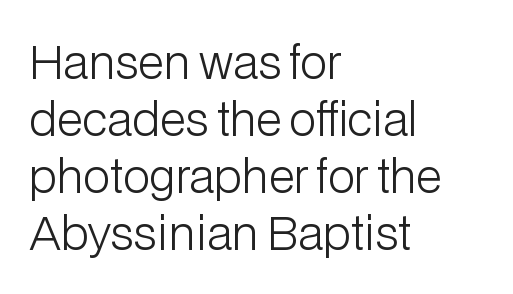
Spacing verdict: proportional, widths tailored to each character. Quick note: not italic, upright. No heavy texture on the line: the type isn't bold. Typeset ragged right — the left edge is the straight one. The tracking reads as untouched default to a designer's eye.
